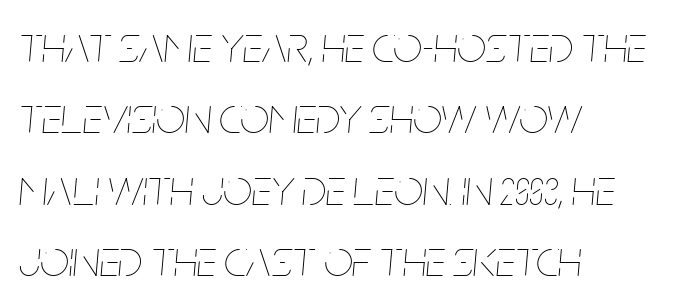
The block of text has a typical density, with ordinary space between rows. Looking at the ascenders, they clearly lean. Letters have the restrained weight of plain body copy at most. Honestly, the letter spacing is just normal — you wouldn't notice it. Each line starts at the same left margin while the right side varies.
